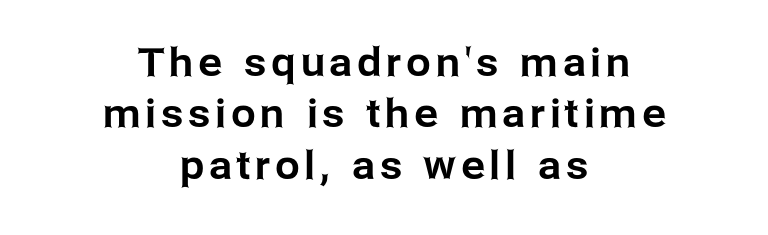
Q: Is the text italic (slanted)? A: No, it is upright.
Q: Is the typeface a serif or a sans-serif typeface? A: Sans-serif.
Q: Is the text underlined? A: No.
Q: How is the paragraph aligned? A: Centered.
Q: Is the spacing between lines tight, normal or loose? A: Normal.
Q: Width (condensed, normal, or wide)? A: Normal.
Q: Stroke contrast? A: Low.
Q: x-height? A: Medium.
Q: Monospaced? A: No.
